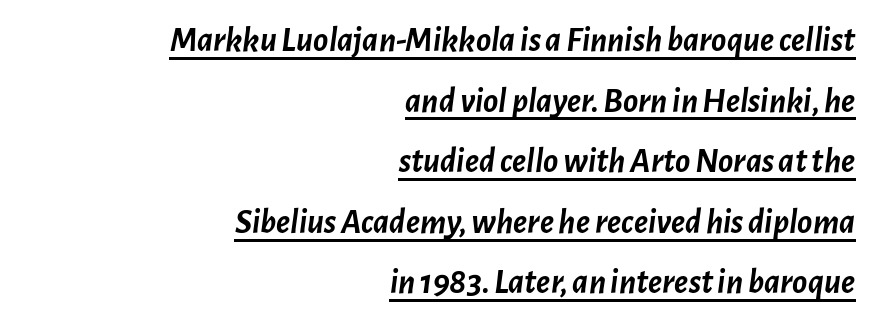
The typesetting leans heavy: a genuine bold. Inter-character spacing is left at the font's built-in metrics. Compared with a flush-left layout, this one pins lines to the opposite, right side. The rendered words wear a rule along their underside. Notice how the stems are inclined rather than vertical — that's the hallmark of italics.
